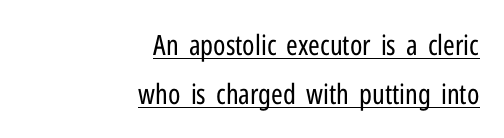
Q: Is the text bold? A: No.
Q: Is the text italic (slanted)? A: No, it is upright.
Q: Is the typeface a serif or a sans-serif typeface? A: Sans-serif.
Q: Is the text underlined? A: Yes.
Q: How is the paragraph aligned? A: Right-aligned.
Q: Is the spacing between letters normal or unusually wide? A: Normal.
Q: Width (condensed, normal, or wide)? A: Condensed.
Q: Stroke contrast? A: Low.
Q: x-height? A: Medium.
Q: Monospaced? A: No.
